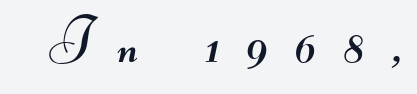
Think standard paragraph weight, or any step lighter than that. Here the glyphs are tracked loosely, breaking word shapes into spaced letters. The rendering uses natural spacing where letterforms have individual widths. The passage shown is not underscored anywhere. This is sans-serif lettering, the kind often seen on screens and signage.
